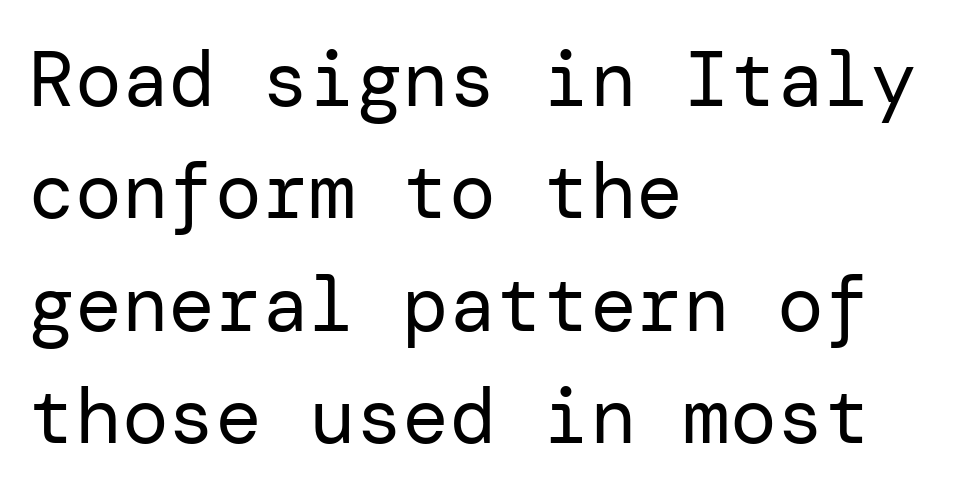
One-word summary of the alignment: left. Posture: straight, roman, zero tilt. Standard letterfit; no display-style spreading of the glyphs. The passage shown is not bold in any degree. What's the leading like? Ordinary, nothing unusual. You can tell from the bare stems that sans-serif type was used.
